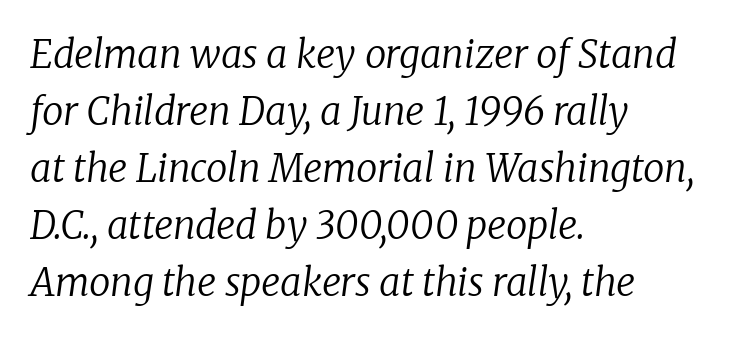
Q: Is the text bold? A: No.
Q: Is the text italic (slanted)? A: Yes, it leans right by about 8 degrees.
Q: Is the typeface a serif or a sans-serif typeface? A: Serif.
Q: Is the text underlined? A: No.
Q: How is the paragraph aligned? A: Left-aligned.
Q: Is the spacing between letters normal or unusually wide? A: Normal.
Q: Is the spacing between lines tight, normal or loose? A: Normal.
Q: Width (condensed, normal, or wide)? A: Normal.
Q: Stroke contrast? A: Low.
Q: x-height? A: Medium.
Q: Monospaced? A: No.
